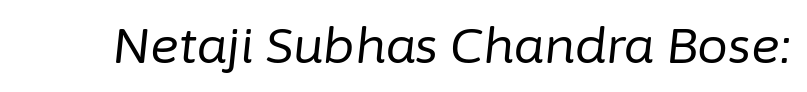
{"italic": "yes", "lean": "right", "slant_degrees": 6, "bold": "no", "weight": "regular", "width": "normal", "stroke_contrast": "low", "x_height": "medium", "monospaced": "no", "underline": "no", "letter_spacing": "normal", "letter_spacing_em": 0.0, "glyph_px": 49}
